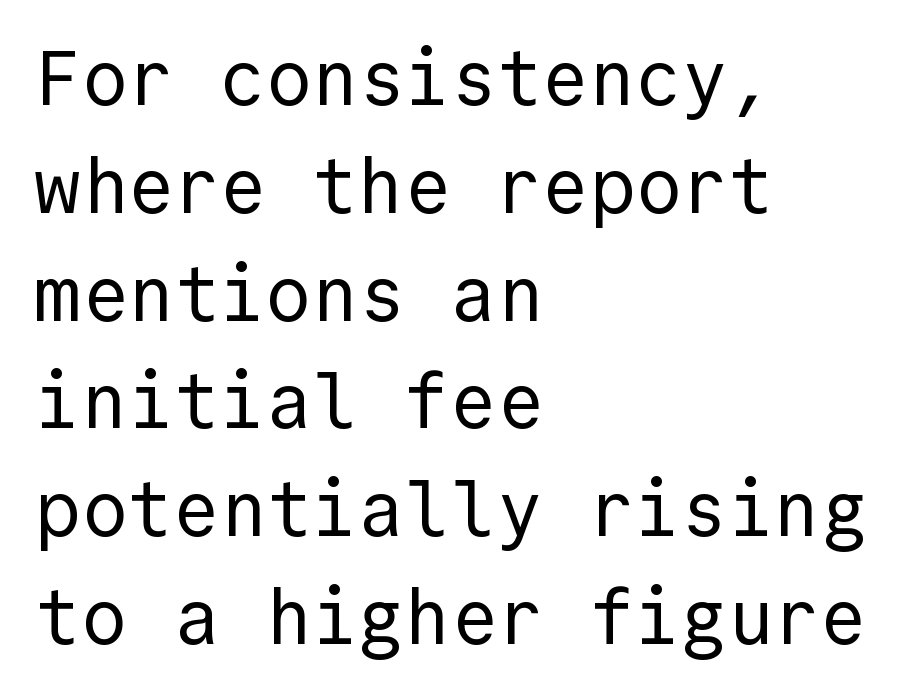
Visually the block forms a straight wall on the left and a jagged coastline on the right. Looks like terminal output: every glyph gets an equal slot. Quick note: not italic, upright. Spacing between characters is what you'd get straight out of the box. The strokes carry an ordinary text weight at most.
